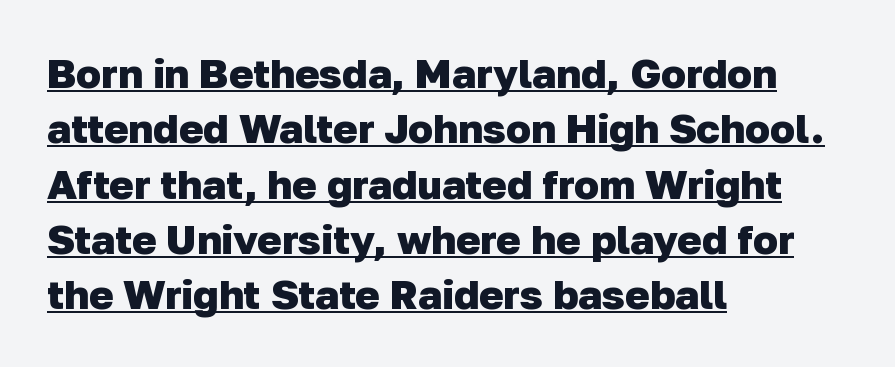
{"serif": "no", "bold": "yes", "weight": "heavy", "width": "normal", "stroke_contrast": "low", "x_height": "medium", "monospaced": "no", "underline": "yes", "align": "left", "line_spacing": "normal", "line_spacing_ratio": 1.35, "letter_spacing": "normal", "letter_spacing_em": 0.0, "glyph_px": 41}
